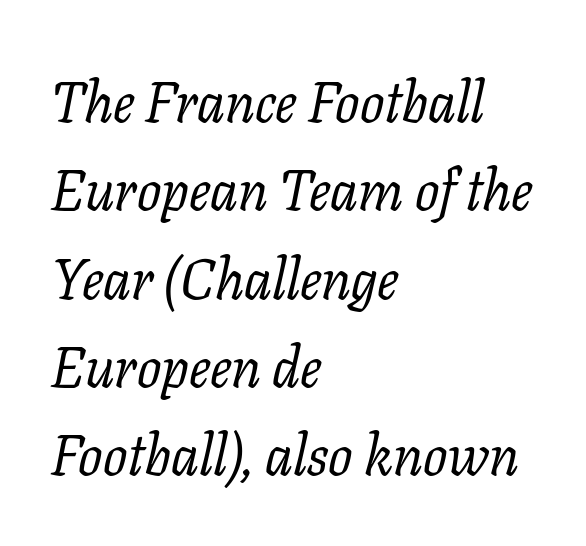
Q: Is the text bold? A: No.
Q: Is the text italic (slanted)? A: Yes, it leans right by about 11 degrees.
Q: Is the typeface a serif or a sans-serif typeface? A: Serif.
Q: Is the text underlined? A: No.
Q: How is the paragraph aligned? A: Left-aligned.
Q: Is the spacing between letters normal or unusually wide? A: Normal.
Q: Is the spacing between lines tight, normal or loose? A: Normal.
Q: Width (condensed, normal, or wide)? A: Normal.
Q: Stroke contrast? A: Low.
Q: x-height? A: Medium.
Q: Monospaced? A: No.
